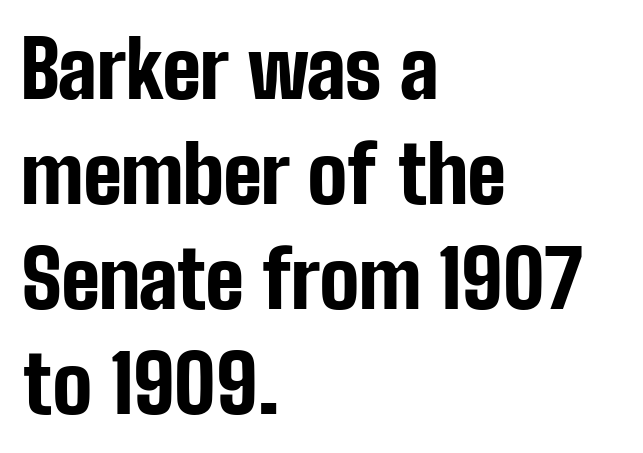
Q: Is the text bold? A: Yes.
Q: Is the text italic (slanted)? A: No, it is upright.
Q: Is the typeface a serif or a sans-serif typeface? A: Sans-serif.
Q: Is the text underlined? A: No.
Q: How is the paragraph aligned? A: Left-aligned.
Q: Is the spacing between letters normal or unusually wide? A: Normal.
Q: Is the spacing between lines tight, normal or loose? A: Normal.
Q: Width (condensed, normal, or wide)? A: Condensed.
Q: Stroke contrast? A: Low.
Q: x-height? A: Medium.
Q: Monospaced? A: No.
